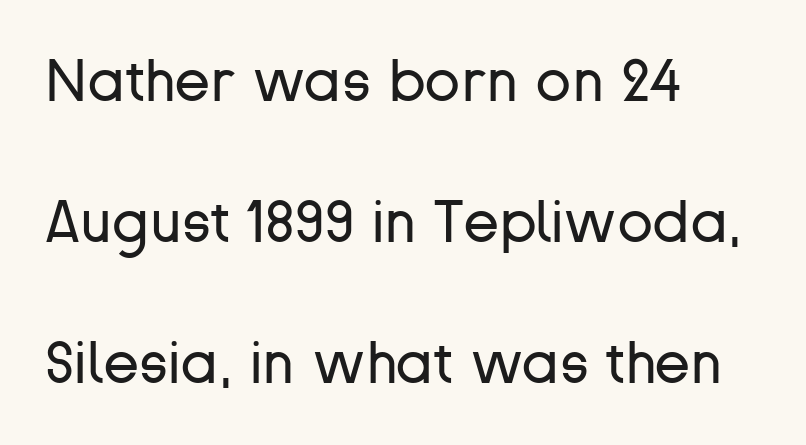
This is the regular roman posture of the typeface. Think standard paragraph weight, or any step lighter than that. The lines are quadded left. Beneath every word, the page is bare.
